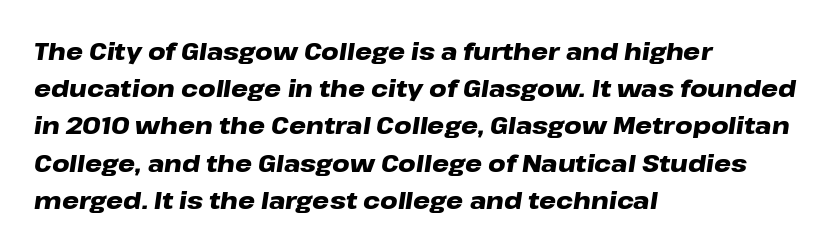
The image shows 24 px bold type, italic (leaning right); set left-aligned, normal line spacing (1.55x), normal letter spacing, not underlined.
